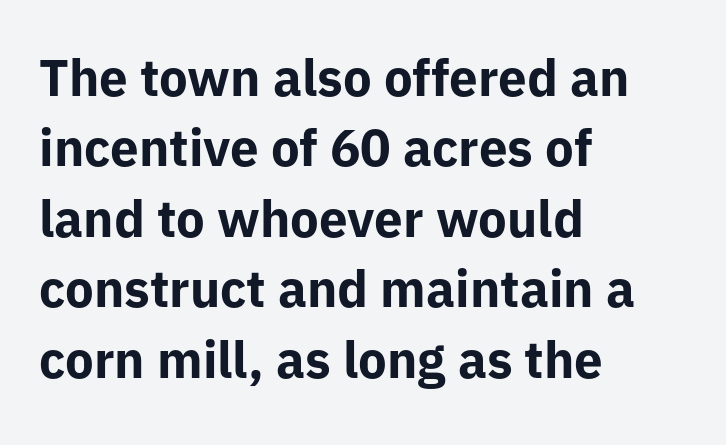
Chunky letters — that's bold for sure. You can tell from the bare stems that sans-serif type was used. Normally led — the rows are evenly, conventionally spaced. Does the lettering tilt? It doesn't — this is upright.
